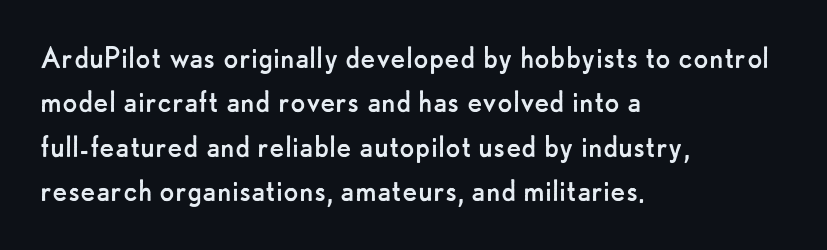
The image shows 35 px regular-weight sans-serif type, upright; set left-aligned, normal line spacing (1.27x), normal letter spacing, not underlined; low stroke contrast and a small x-height.
